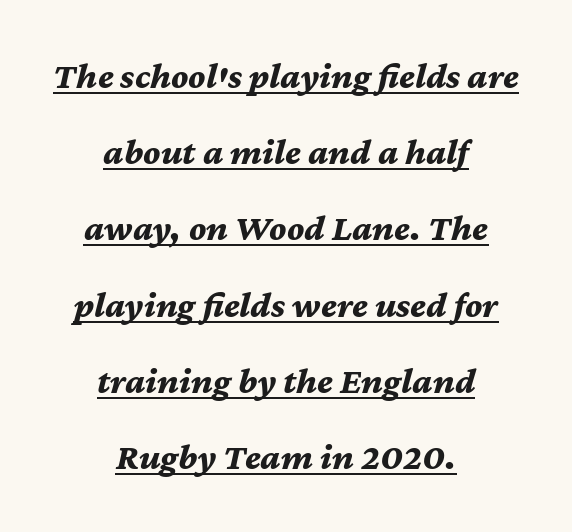
Students, note that the glyphs here touch the page at normal intervals. The lines in this sample share a center point and differ in where they start and stop. In designer terms, the underline attribute is active on this setting. These lines are rendered in a variable-pitch font.
